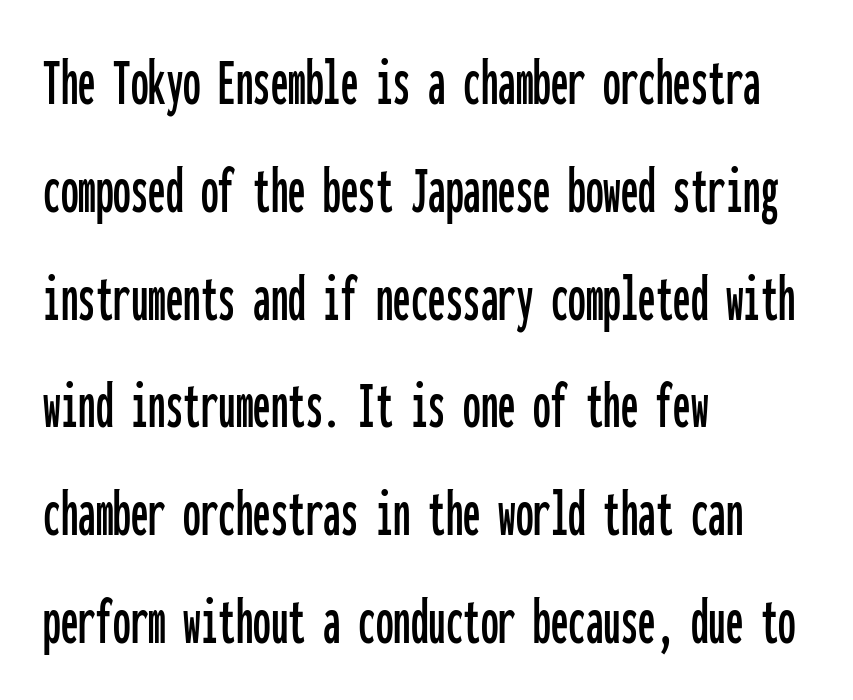
The image shows 70 px condensed sans-serif type, upright, monospaced; set left-aligned, normal line spacing (1.54x), normal letter spacing, not underlined; low stroke contrast and a medium x-height.
